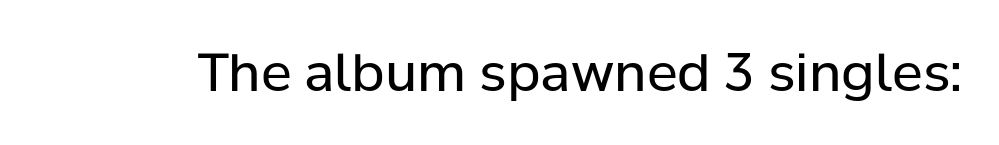
Ascenders rise straight up at ninety degrees. Check the space under the baseline: it is left empty. What stands out about the letter spacing? Nothing — it is the standard amount. The designer went with a sans here, leaving each stem footless.
